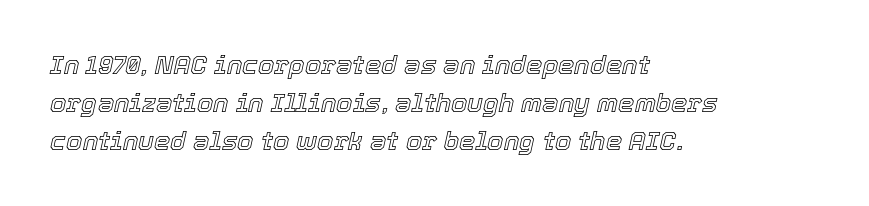
Q: Is the text italic (slanted)? A: Yes, it leans right by about 12 degrees.
Q: Is the text underlined? A: No.
Q: How is the paragraph aligned? A: Left-aligned.
Q: Is the spacing between letters normal or unusually wide? A: Normal.
Q: Is the spacing between lines tight, normal or loose? A: Normal.
